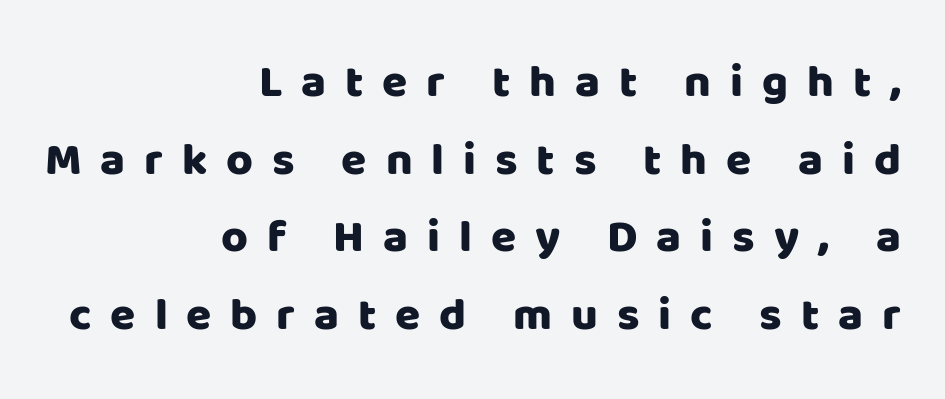
Q: Is the text italic (slanted)? A: No, it is upright.
Q: Is the typeface a serif or a sans-serif typeface? A: Sans-serif.
Q: Is the text underlined? A: No.
Q: How is the paragraph aligned? A: Right-aligned.
Q: Is the spacing between letters normal or unusually wide? A: Unusually wide.
Q: Is the spacing between lines tight, normal or loose? A: Normal.
Q: Width (condensed, normal, or wide)? A: Normal.
Q: Stroke contrast? A: Low.
Q: x-height? A: Large.
Q: Monospaced? A: No.
